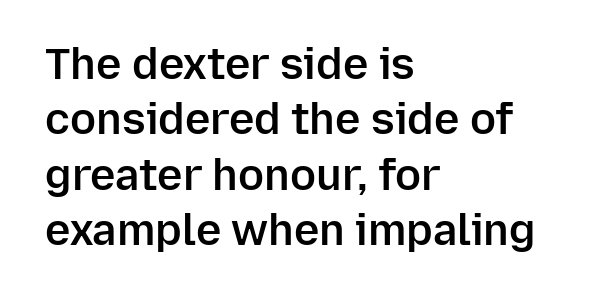
Descenders are the only things crossing below the line. Regular leading. This sample uses an upright cut, with every glyph sitting square on the baseline. The rendering anchors every line to the left-hand side. The glyphs in this specimen are sans serif. I'd describe the lettering as semibold — firm but not a full bold.
